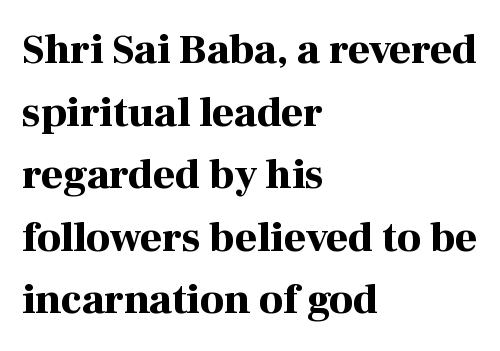
The letters stand straight up with perfectly vertical stems. Tracking here is standard; glyphs follow each other at the usual distance. Successive baselines arrive at the customary interval. The passage shown is typeset with a serif family. Any mark beneath the type? The region is blank.
